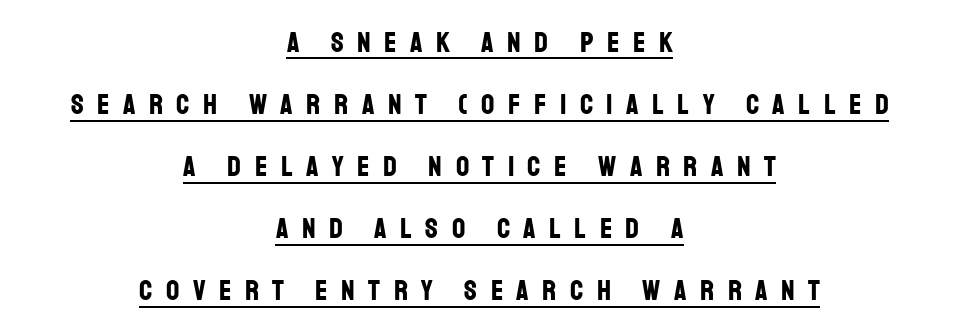
Q: Is the text bold? A: Yes.
Q: Is the text italic (slanted)? A: No, it is upright.
Q: Is the typeface a serif or a sans-serif typeface? A: Sans-serif.
Q: Is the text underlined? A: Yes.
Q: How is the paragraph aligned? A: Centered.
Q: Is the spacing between letters normal or unusually wide? A: Unusually wide.
Q: Is the spacing between lines tight, normal or loose? A: Loose.
Q: Width (condensed, normal, or wide)? A: Condensed.
Q: Stroke contrast? A: Low.
Q: x-height? A: Large.
Q: Monospaced? A: No.
